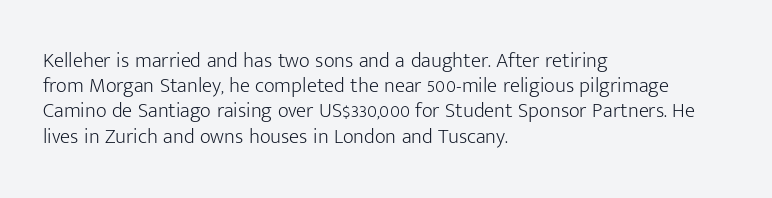
{"italic": "no", "bold": "no", "underline": "no", "align": "left", "line_spacing_ratio": 1.2, "letter_spacing": "normal", "letter_spacing_em": 0.0, "glyph_px": 21}
